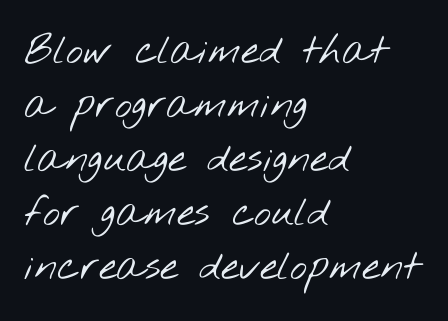
The image shows 41 px light, wide sans-serif type; set left-aligned, normal line spacing (1.32x), normal letter spacing, not underlined; low stroke contrast and a small x-height.
